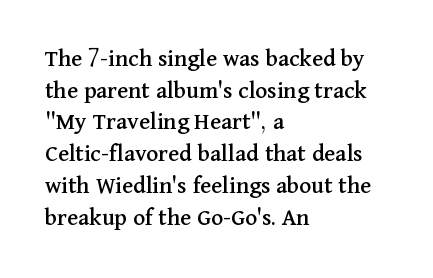
{"italic": "no", "underline": "no", "align": "left", "line_spacing": "normal", "line_spacing_ratio": 1.27, "letter_spacing": "normal", "letter_spacing_em": 0.0, "glyph_px": 25}
